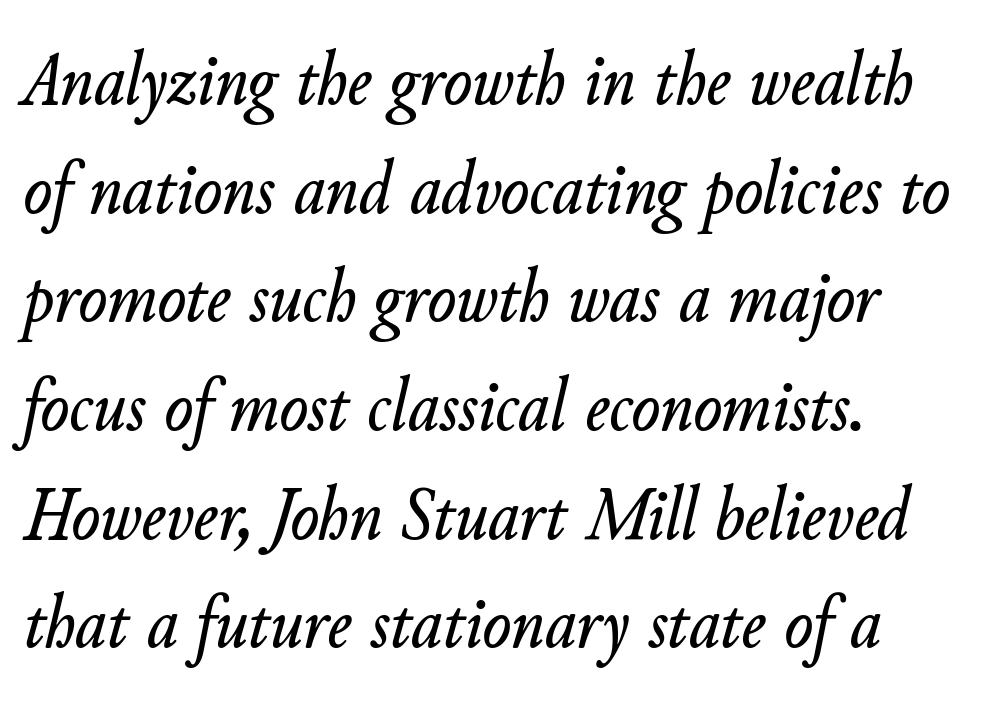
If you drew a ruler down the left edge, every line would touch it. In terms of letterspacing, this is plain default setting. Tall strokes in this sample are angled rather than plumb. Honestly, there is no underline to notice here at all. Varying glyph widths throughout — classic text-font behaviour.
